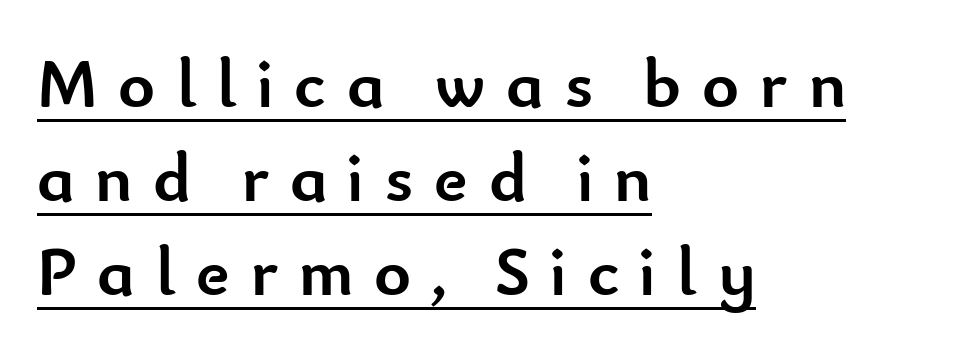
The image shows 70 px semibold sans-serif type, upright; set left-aligned, normal line spacing (1.34x), unusually wide letter spacing (+0.3 em), underlined; low stroke contrast and a small x-height.
